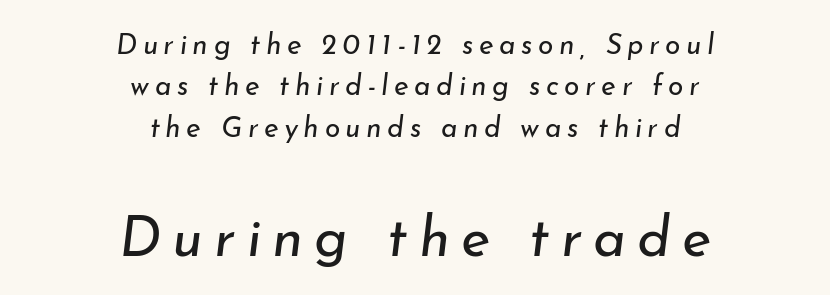
Q: Is the text bold? A: No.
Q: Is the text italic (slanted)? A: Yes, it leans right by about 7 degrees.
Q: Is the text underlined? A: No.
Q: How is the paragraph aligned? A: Centered.
Q: Is the spacing between letters normal or unusually wide? A: Unusually wide.
Q: Is the spacing between lines tight, normal or loose? A: Normal.
Q: Which block of text is set in a larger size, the first (top) or the second (bottom)? A: The second (bottom) one.
Q: Width (condensed, normal, or wide)? A: Normal.
Q: Stroke contrast? A: Low.
Q: x-height? A: Small.
Q: Monospaced? A: No.
